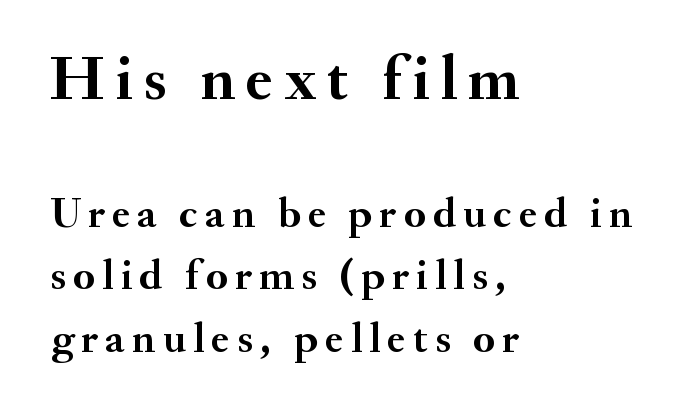
The image shows 64 px semibold serif type, upright; set left-aligned, normal line spacing (1.45x), not underlined; the first (top) block is 1.49x larger; medium stroke contrast and a small x-height.
